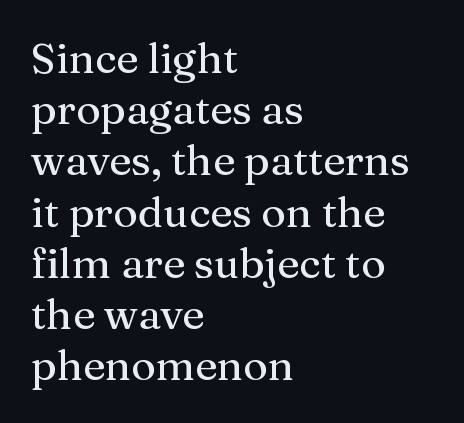
{"serif": "yes", "italic": "no", "width": "normal", "stroke_contrast": "medium", "x_height": "medium", "monospaced": "no", "underline": "no", "align": "left", "line_spacing_ratio": 1.22, "letter_spacing": "normal", "letter_spacing_em": 0.0, "glyph_px": 42}
